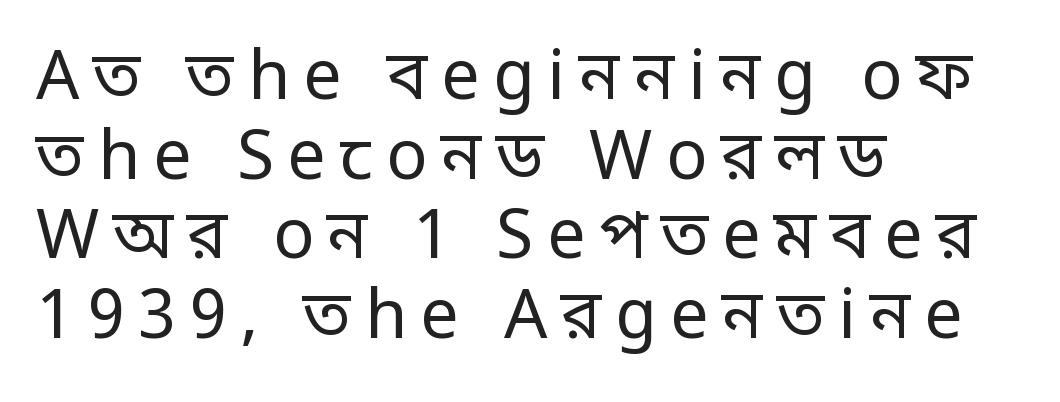
The image shows 68 px regular-weight, condensed sans-serif type, upright; set left-aligned, line spacing 1.17x, unusually wide letter spacing (+0.2 em), not underlined; low stroke contrast.
